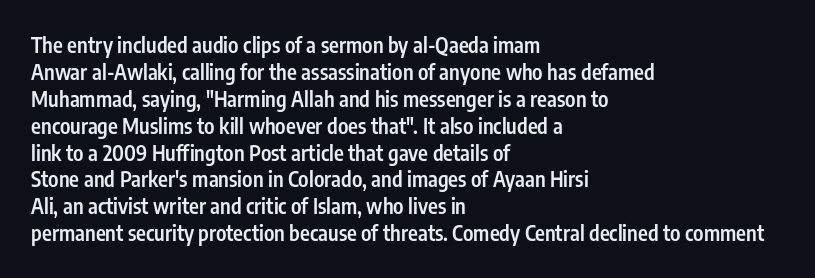
Posture: upright roman. Glance below the letters and you will spot only blank space. Its strokes are somewhat broadened, the hallmark of semibold type. Typeset ragged right — the left edge is the straight one.
